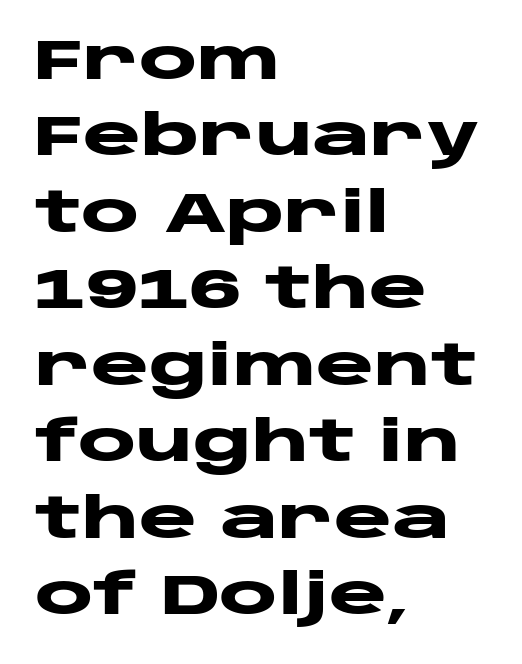
The image shows 55 px heavy, wide sans-serif type, upright; set left-aligned, normal line spacing (1.39x), normal letter spacing, not underlined; low stroke contrast and a large x-height.
